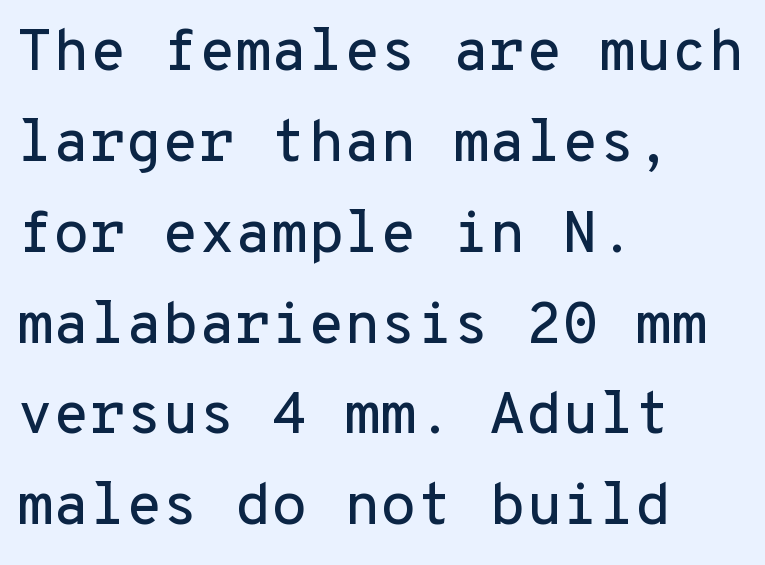
Is the block centered? No — it sits flush against the left margin. This sample uses plain, unmodified letter spacing. Descender tails drop into unmarked territory. Letterform terminals end flat and unadorned throughout the passage.
